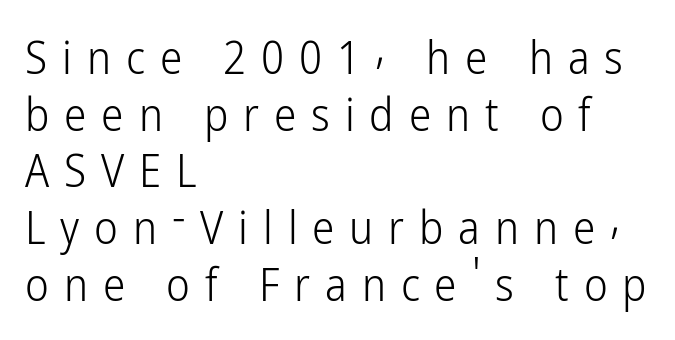
Q: Is the text bold? A: No.
Q: Is the text italic (slanted)? A: No, it is upright.
Q: Is the typeface a serif or a sans-serif typeface? A: Sans-serif.
Q: Is the text underlined? A: No.
Q: How is the paragraph aligned? A: Left-aligned.
Q: Is the spacing between letters normal or unusually wide? A: Unusually wide.
Q: Is the spacing between lines tight, normal or loose? A: Normal.
Q: Width (condensed, normal, or wide)? A: Condensed.
Q: Stroke contrast? A: Low.
Q: x-height? A: Medium.
Q: Monospaced? A: No.
